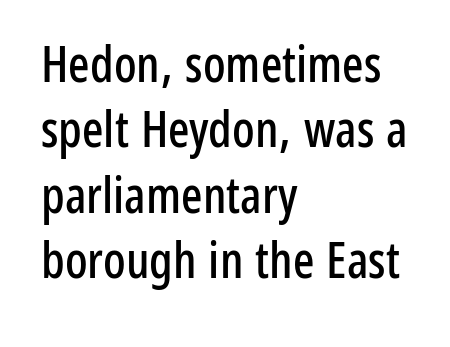
A typesetter would call this leading conventional body-copy spacing. Spacing verdict: proportional, widths tailored to each character. What stands out about the letter spacing? Nothing — it is the standard amount. Line beginnings align vertically; line endings do not.
